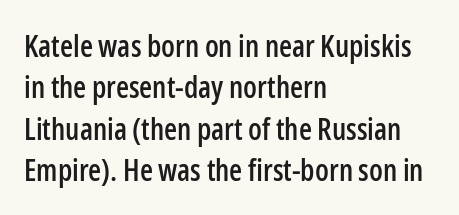
Q: Is the text italic (slanted)? A: No, it is upright.
Q: Is the typeface a serif or a sans-serif typeface? A: Sans-serif.
Q: Is the text underlined? A: No.
Q: How is the paragraph aligned? A: Left-aligned.
Q: Is the spacing between letters normal or unusually wide? A: Normal.
Q: Is the spacing between lines tight, normal or loose? A: Normal.
Q: Width (condensed, normal, or wide)? A: Condensed.
Q: Stroke contrast? A: Low.
Q: x-height? A: Medium.
Q: Monospaced? A: No.
